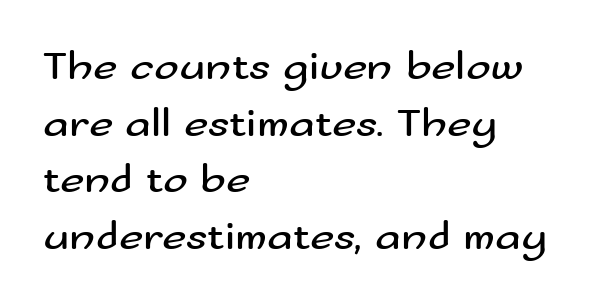
The paragraph has a hard left edge and a soft right edge. Honestly, there is no underline to notice here at all. Looks like regular typesetting: each glyph gets only the width it needs. Nothing heavy about these letters — not bold at all. Regular leading.
